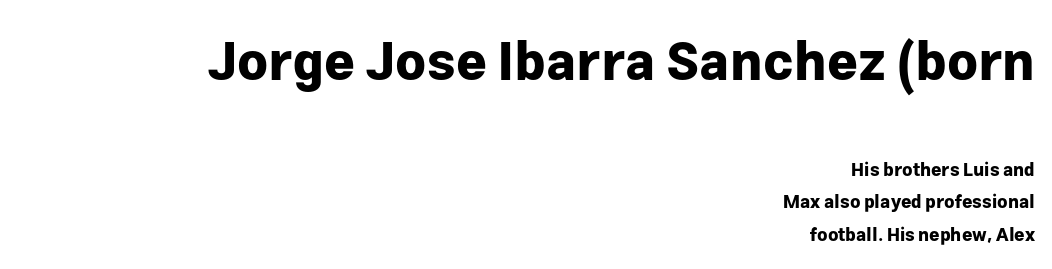
The image shows 53 px bold sans-serif type, upright; set right-aligned, line spacing 1.79x, normal letter spacing, not underlined; the first (top) block is 2.94x larger; low stroke contrast and a medium x-height.
